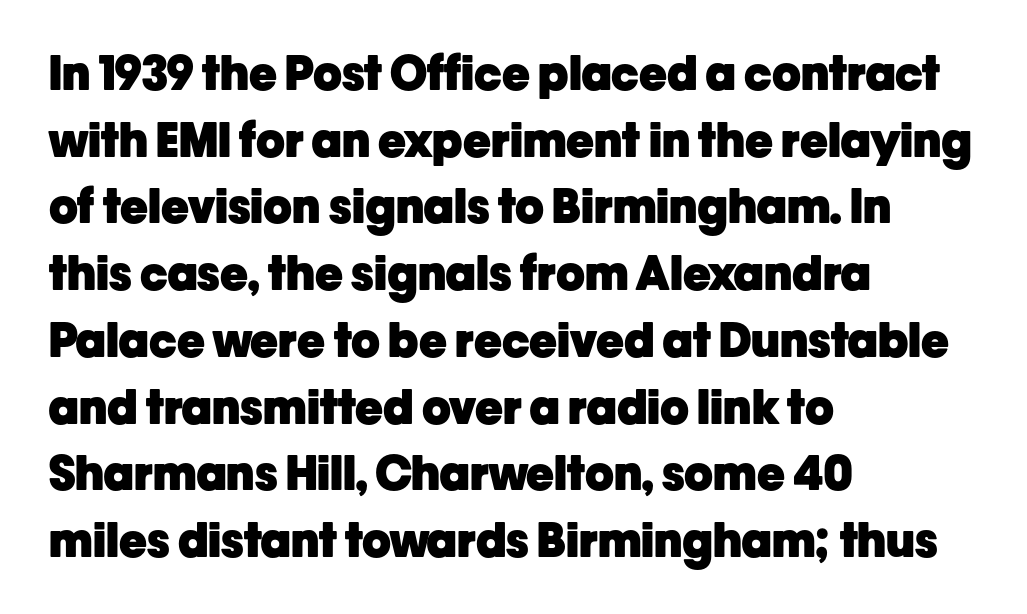
Q: Is the text bold? A: Yes.
Q: Is the text italic (slanted)? A: No, it is upright.
Q: Is the typeface a serif or a sans-serif typeface? A: Sans-serif.
Q: Is the text underlined? A: No.
Q: How is the paragraph aligned? A: Left-aligned.
Q: Is the spacing between letters normal or unusually wide? A: Normal.
Q: Is the spacing between lines tight, normal or loose? A: Normal.
Q: Width (condensed, normal, or wide)? A: Normal.
Q: Stroke contrast? A: Low.
Q: x-height? A: Medium.
Q: Monospaced? A: No.
